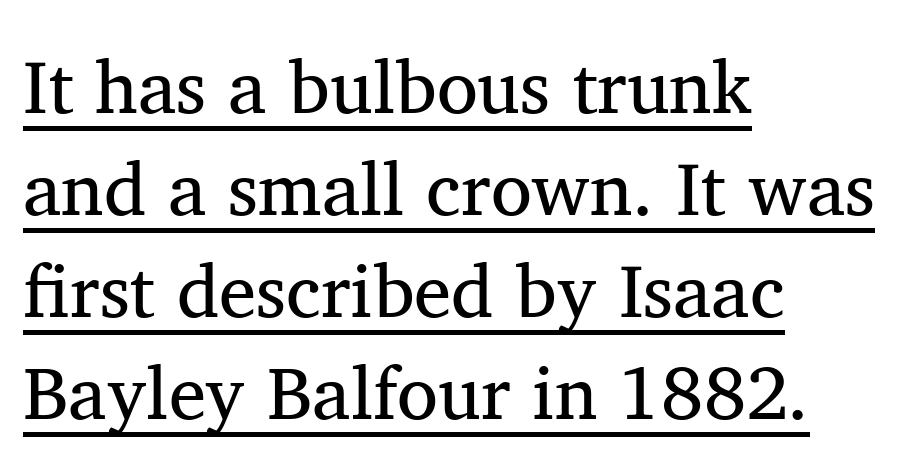
The image shows 75 px regular-weight serif type, upright; set left-aligned, normal line spacing (1.36x), normal letter spacing, underlined; medium stroke contrast and a medium x-height.
